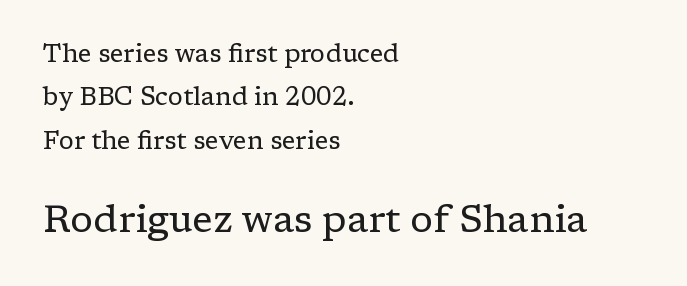
The image shows 38 px regular-weight serif type, upright; set left-aligned, line spacing 1.74x, normal letter spacing, not underlined; the second (bottom) block is 1.52x larger; low stroke contrast and a medium x-height.
